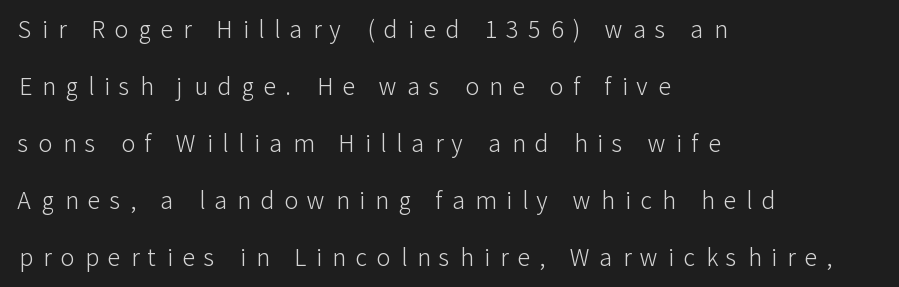
The image shows 23 px text type, upright; set left-aligned, loose line spacing (2.48x), unusually wide letter spacing (+0.43 em), not underlined.
